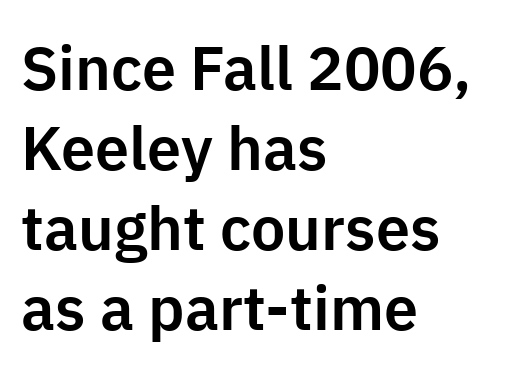
The image shows 61 px sans-serif type, upright; set left-aligned, normal line spacing (1.31x), normal letter spacing, not underlined; low stroke contrast and a medium x-height.
